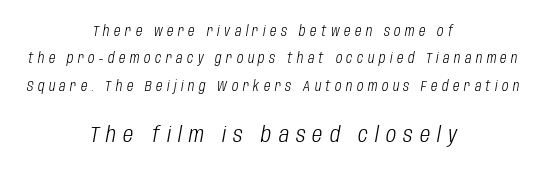
{"italic": "yes", "lean": "right", "slant_degrees": 10, "bold": "no", "underline": "no", "align": "center", "line_spacing": "loose", "line_spacing_ratio": 1.96, "letter_spacing": "wide", "letter_spacing_em": 0.32, "larger_block": "second", "size_ratio": 1.57, "glyph_px": 22}
